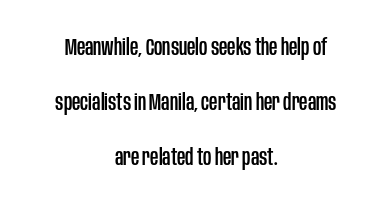
Q: Is the text italic (slanted)? A: No, it is upright.
Q: Is the text underlined? A: No.
Q: How is the paragraph aligned? A: Centered.
Q: Is the spacing between letters normal or unusually wide? A: Normal.
Q: Is the spacing between lines tight, normal or loose? A: Loose.
